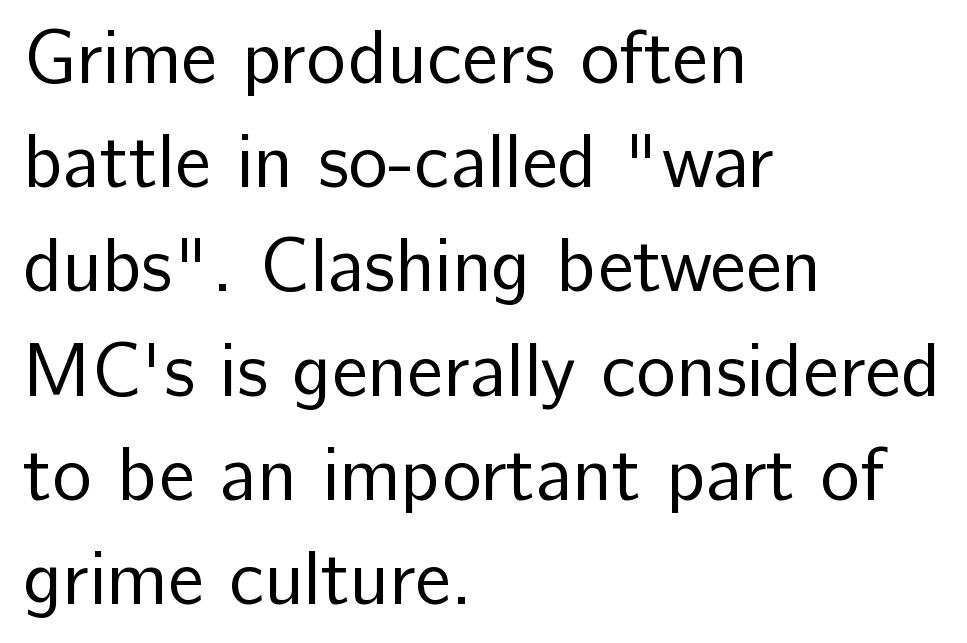
Regarding serifs, this sample does without them. The words here are not underlined. Rows of type keep a routine distance in the vertical direction. These lines were composed using upright roman letters.
